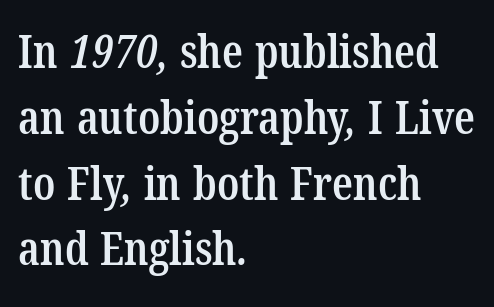
{"serif": "yes", "bold": "semi", "weight": "semibold", "width": "condensed", "stroke_contrast": "low", "x_height": "medium", "monospaced": "no", "underline": "no", "align": "left", "line_spacing": "normal", "line_spacing_ratio": 1.43, "letter_spacing": "normal", "letter_spacing_em": 0.0, "glyph_px": 46}
